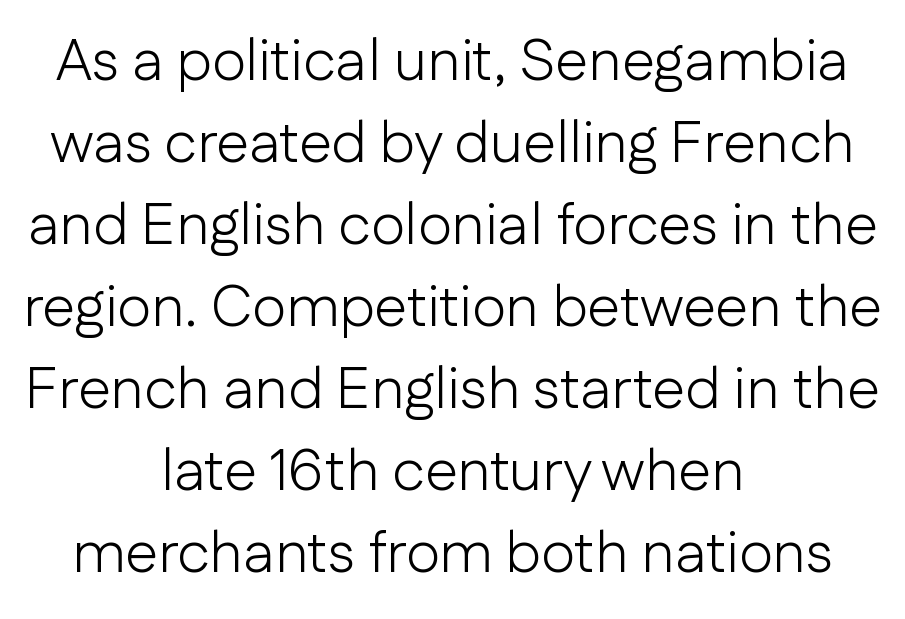
{"serif": "no", "italic": "no", "bold": "no", "weight": "light", "width": "normal", "stroke_contrast": "low", "x_height": "medium", "monospaced": "no", "underline": "no", "align": "center", "line_spacing": "normal", "line_spacing_ratio": 1.39, "letter_spacing": "normal", "letter_spacing_em": 0.0, "glyph_px": 59}
